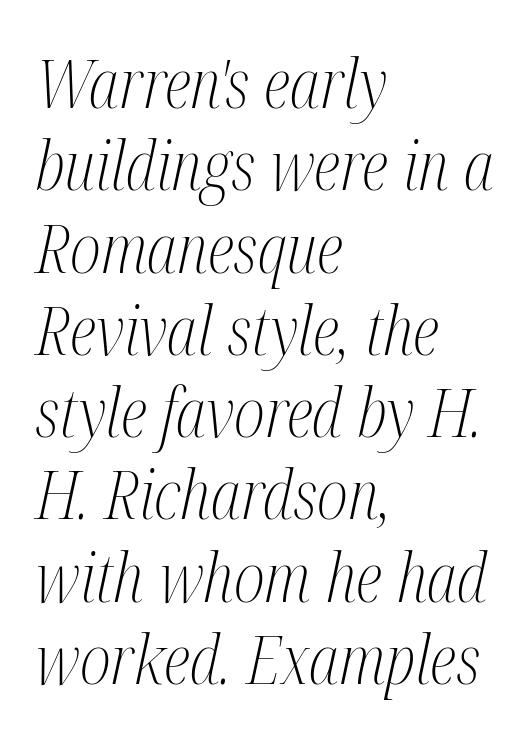
Stroke mass is kept to a normal reading level or below. Quick note: italic. A typesetter would call this zero additional tracking. Note the varied advance widths — an 'i' is clearly narrower than an 'm'. Check where the strokes stop: tiny serifs finish them off. The foot of each line stays bare and open.
